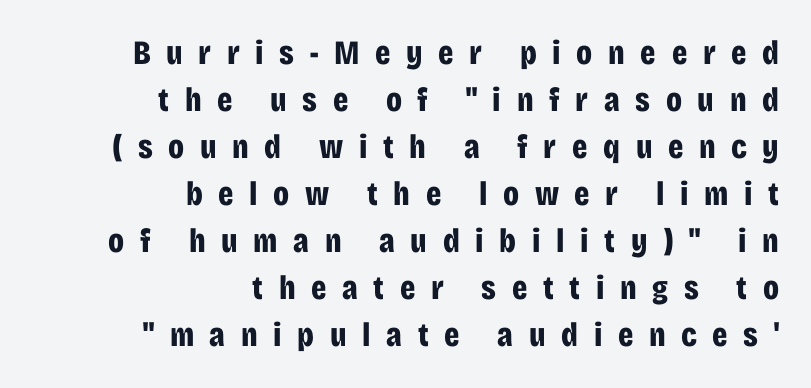
The image shows 34 px bold, condensed sans-serif type, upright; set right-aligned, normal line spacing (1.38x), unusually wide letter spacing (+0.46 em), not underlined; low stroke contrast and a large x-height.
